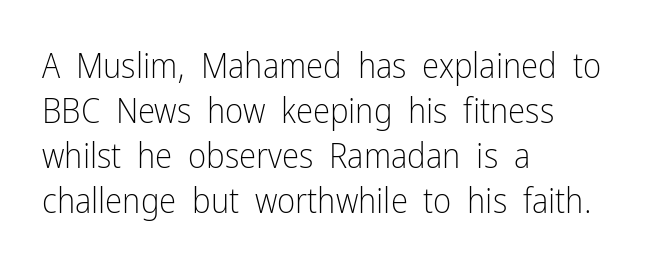
The characters are drawn with everyday or finer stroke widths. The space beneath each line is pristine and unruled. The paragraph has a hard left edge and a soft right edge. Spacing between characters is what you'd get straight out of the box.
